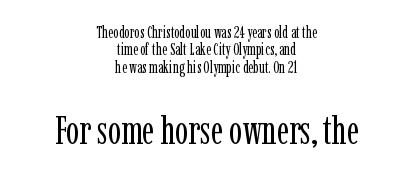
{"serif": "yes", "italic": "no", "bold": "no", "weight": "regular", "width": "condensed", "stroke_contrast": "low", "x_height": "medium", "monospaced": "no", "underline": "no", "align": "center", "line_spacing": "tight", "line_spacing_ratio": 1.09, "letter_spacing": "normal", "letter_spacing_em": 0.0, "larger_block": "second", "size_ratio": 2.44, "glyph_px": 39}
